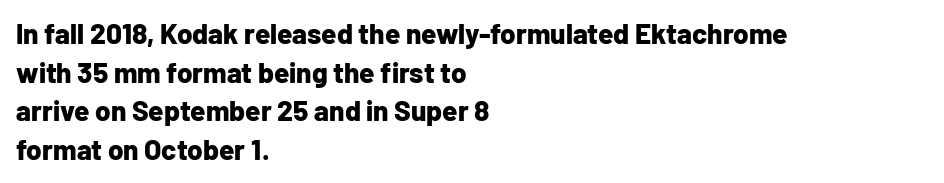
The image shows 28 px bold sans-serif type, upright; set left-aligned, normal line spacing (1.38x), normal letter spacing, not underlined; low stroke contrast and a medium x-height.
